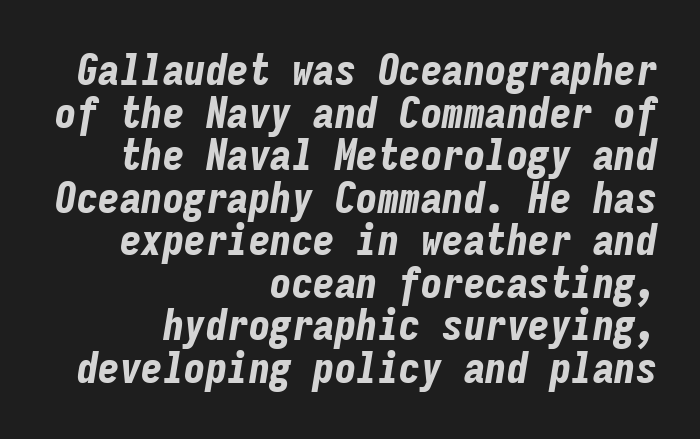
If you drew a ruler down the right edge, every line would touch it. Descenders are the only things crossing below the line. Think of a typewriter: that constant character pitch is what you see here. Students, observe: this is what under-led, compact text looks like.
